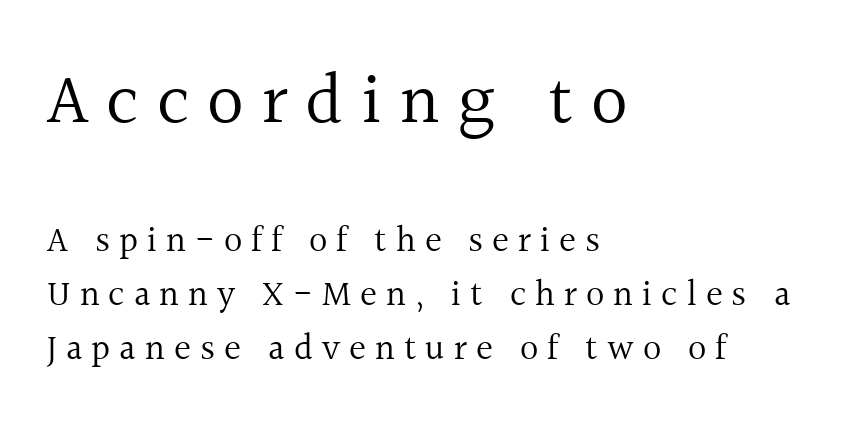
Classification — serif. You get the large type first, then a drop to smaller type. The weight tops out at a normal text grade. Check under the words: just untouched page. Does extra space separate the letters? Yes, quite a lot of it.
